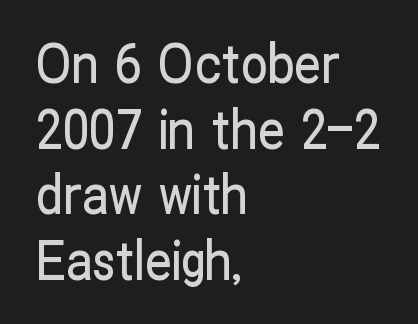
{"serif": "no", "italic": "no", "width": "condensed", "stroke_contrast": "low", "x_height": "medium", "monospaced": "no", "underline": "no", "align": "left", "line_spacing_ratio": 1.24, "letter_spacing": "normal", "letter_spacing_em": 0.0, "glyph_px": 53}
